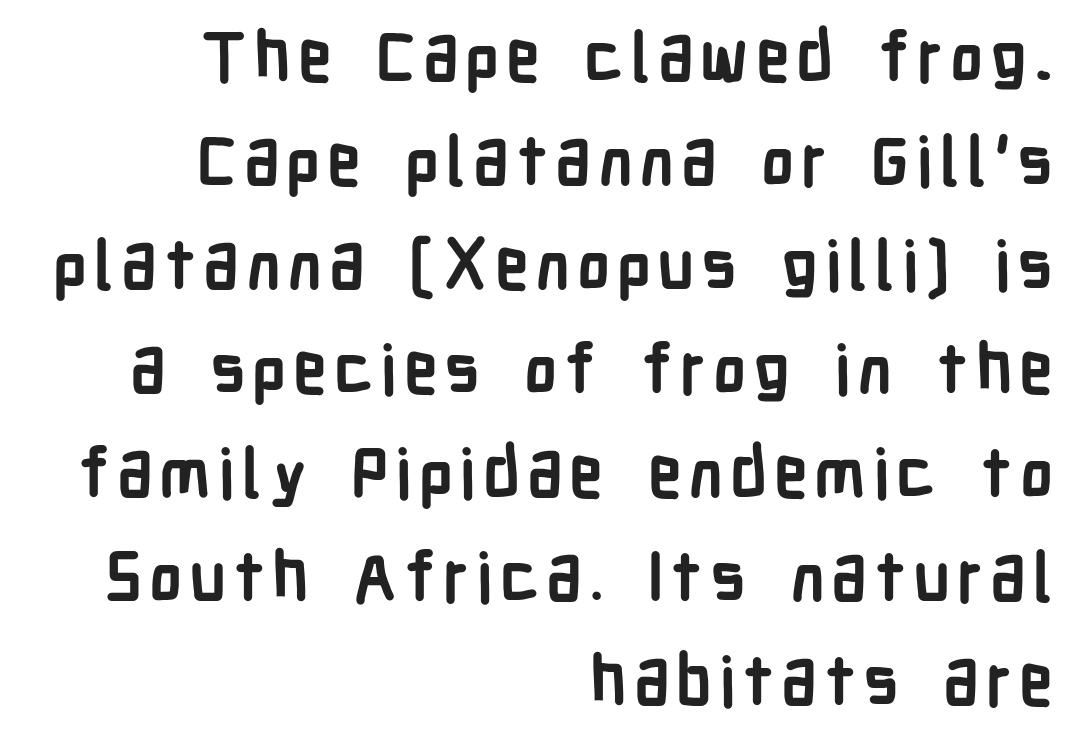
The image shows 68 px semibold, condensed sans-serif type, upright; set right-aligned, normal line spacing (1.53x), not underlined; low stroke contrast and a medium x-height.
